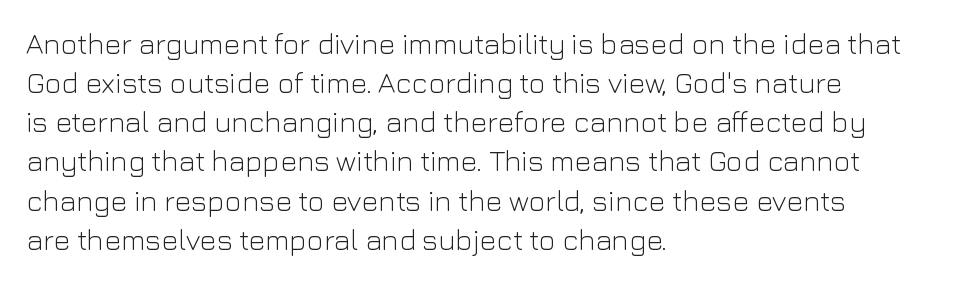
Normally led — the rows are evenly, conventionally spaced. Is the type heavy? It reads as light-to-regular instead. A roman cut, with each character standing at attention. Here the designer chose a conventional face with non-uniform glyph widths. Type style note: lacks serifs. Any mark beneath the type? The region is blank.
